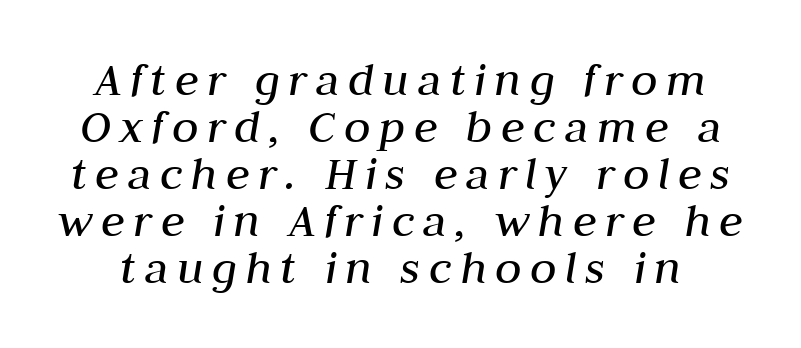
The image shows 49 px regular-weight type, italic (leaning right); set tight line spacing (0.96x), not underlined; medium stroke contrast and a medium x-height.
